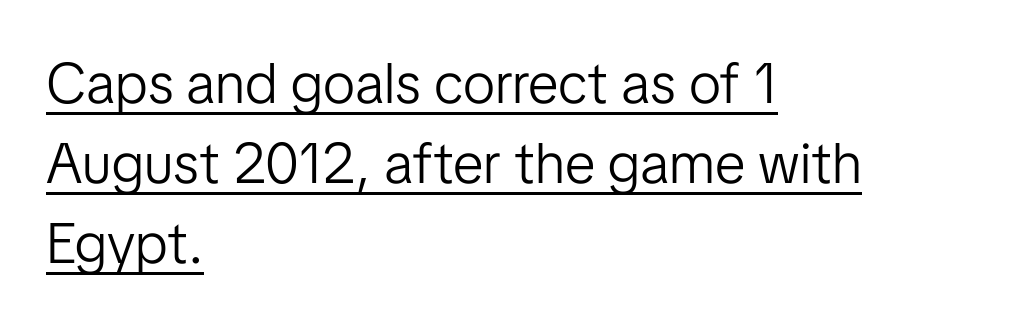
The image shows 57 px light sans-serif type, upright; set left-aligned, normal line spacing (1.4x), normal letter spacing, underlined; low stroke contrast and a medium x-height.
